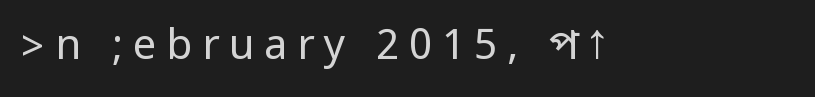
The image shows 42 px regular-weight, condensed sans-serif type, upright; set unusually wide letter spacing (+0.23 em), not underlined; low stroke contrast.
